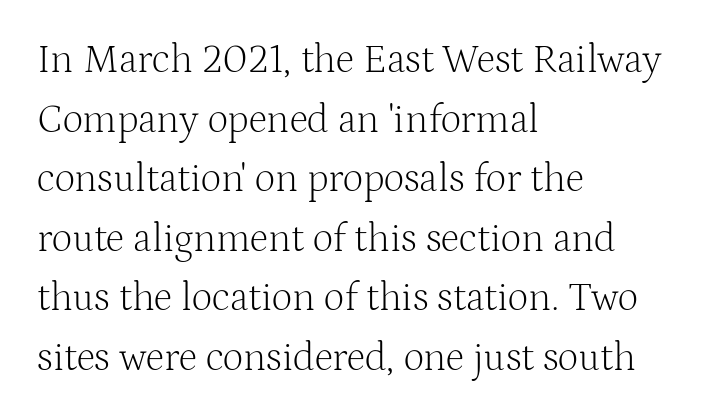
One-word summary of the alignment: left. Ascenders rise straight up at ninety degrees. The letters carry serifs — small finishing strokes at the ends of their stems. The passage shown has conventional tracking throughout. Varying glyph widths throughout — classic text-font behaviour. Each row of text sits above clean, open space.
